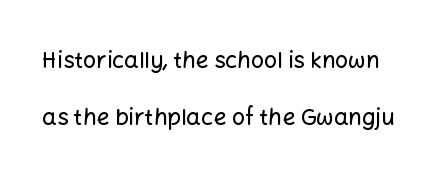
Q: Is the text italic (slanted)? A: No, it is upright.
Q: Is the text underlined? A: No.
Q: Is the spacing between letters normal or unusually wide? A: Normal.
Q: Is the spacing between lines tight, normal or loose? A: Loose.
